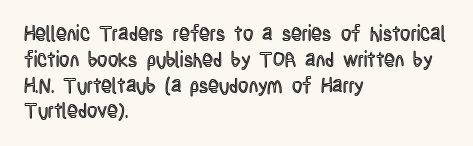
The image shows 20 px text type, upright; set left-aligned, normal line spacing (1.29x), normal letter spacing, not underlined.
